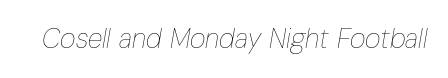
{"italic": "yes", "lean": "right", "slant_degrees": 10, "bold": "no", "underline": "no", "letter_spacing": "normal", "letter_spacing_em": 0.0, "glyph_px": 27}
